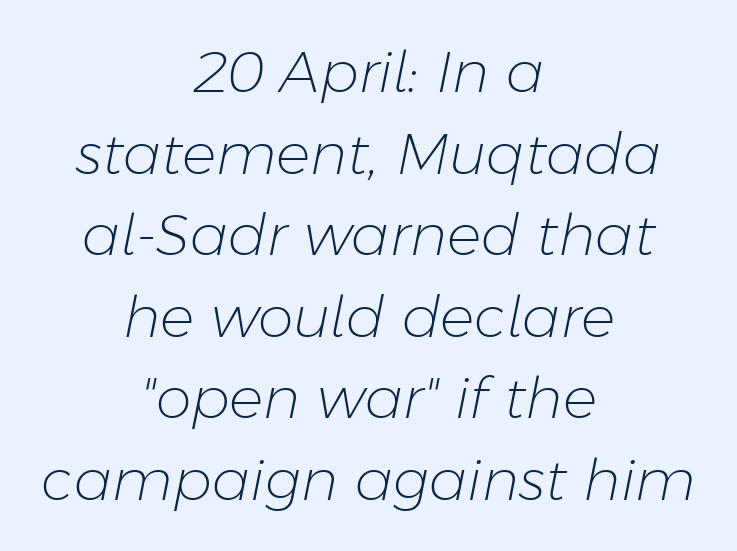
The image shows 57 px light type, italic (leaning right); set centered, normal line spacing (1.43x), normal letter spacing, not underlined; low stroke contrast and a medium x-height.
